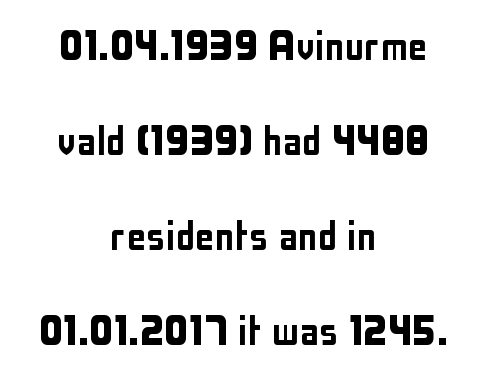
{"serif": "no", "italic": "no", "width": "condensed", "stroke_contrast": "low", "x_height": "medium", "monospaced": "no", "underline": "no", "align": "center", "line_spacing": "loose", "line_spacing_ratio": 1.94, "letter_spacing": "normal", "letter_spacing_em": 0.0, "glyph_px": 49}
